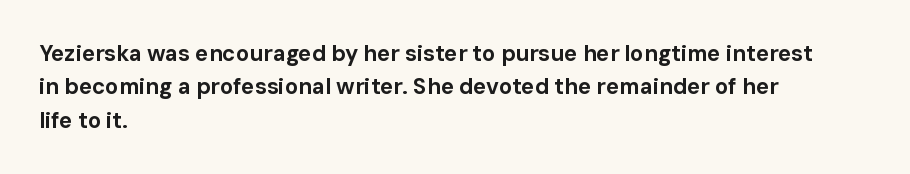
{"italic": "no", "bold": "yes", "underline": "no", "align": "left", "line_spacing": "normal", "line_spacing_ratio": 1.52, "letter_spacing": "normal", "letter_spacing_em": 0.0, "glyph_px": 22}
